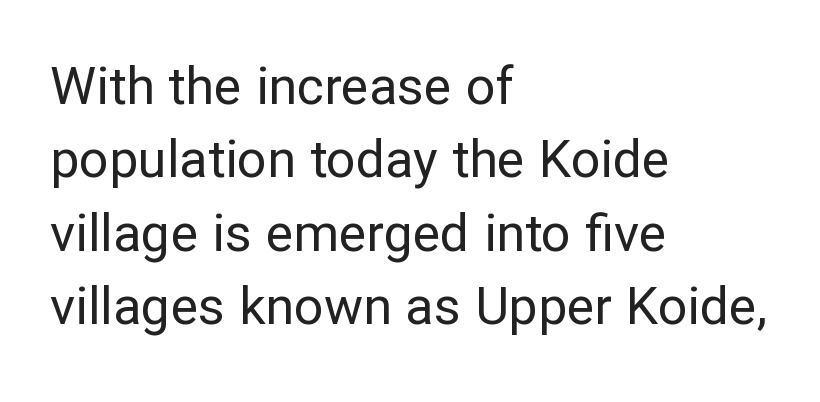
Q: Is the text bold? A: No.
Q: Is the text italic (slanted)? A: No, it is upright.
Q: Is the typeface a serif or a sans-serif typeface? A: Sans-serif.
Q: Is the text underlined? A: No.
Q: How is the paragraph aligned? A: Left-aligned.
Q: Is the spacing between letters normal or unusually wide? A: Normal.
Q: Is the spacing between lines tight, normal or loose? A: Normal.
Q: Width (condensed, normal, or wide)? A: Normal.
Q: Stroke contrast? A: Low.
Q: x-height? A: Medium.
Q: Monospaced? A: No.
